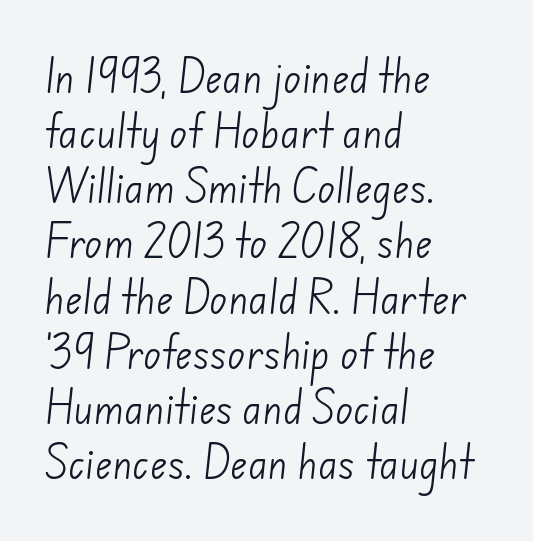
{"serif": "no", "bold": "no", "weight": "light", "width": "normal", "stroke_contrast": "low", "x_height": "small", "monospaced": "no", "underline": "no", "align": "left", "line_spacing": "normal", "line_spacing_ratio": 1.49, "letter_spacing": "normal", "letter_spacing_em": 0.0, "glyph_px": 37}
